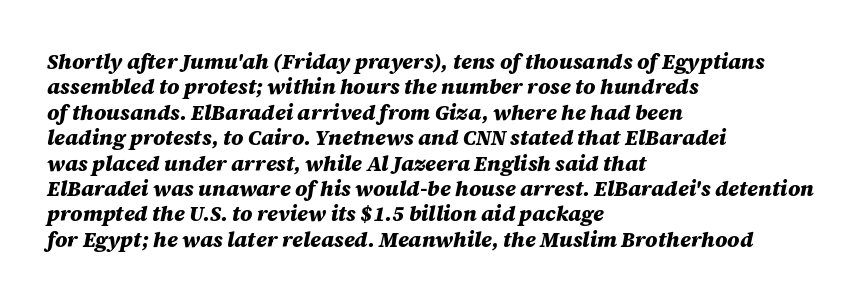
Casual observation: everything's shoved over to the left. Bare-footed words on every line. Emphasis-style slanted type is in use. Between one letter and the next there's only the usual sliver of space.
